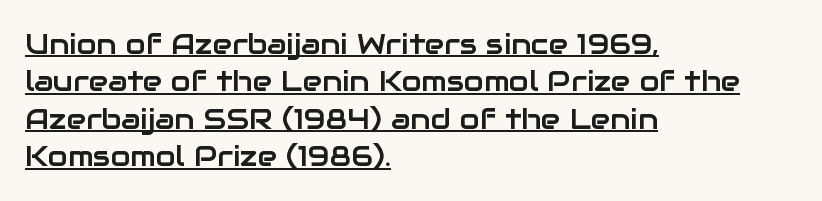
The image shows 29 px sans-serif type, upright; set left-aligned, normal line spacing (1.29x), normal letter spacing, underlined; low stroke contrast and a medium x-height.
